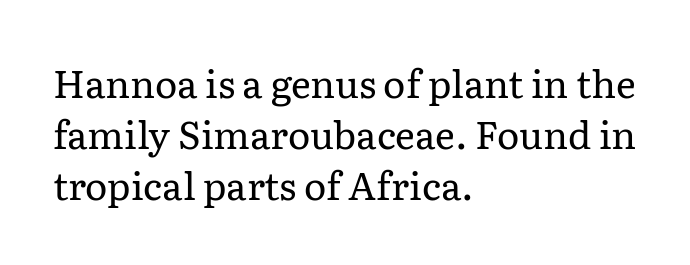
The image shows 38 px regular-weight serif type, upright; set left-aligned, normal line spacing (1.34x), normal letter spacing, not underlined; low stroke contrast and a medium x-height.
